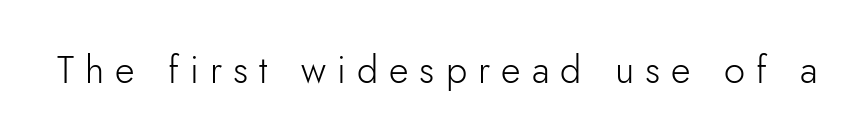
This rendering employs a face without finishing strokes, i.e., a sans-serif. These lines were composed using upright roman letters. The passage shown has open, widely tracked lettering throughout. Think standard paragraph weight, or any step lighter than that. Type without underlining. A typesetter would call this proportional, since set widths differ per character.
